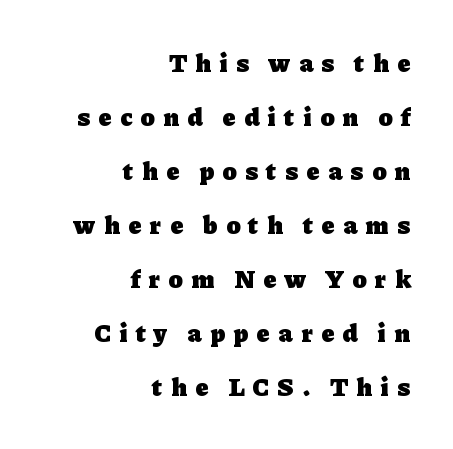
Q: Is the text bold? A: Yes.
Q: Is the text italic (slanted)? A: No, it is upright.
Q: Is the text underlined? A: No.
Q: How is the paragraph aligned? A: Right-aligned.
Q: Is the spacing between letters normal or unusually wide? A: Unusually wide.
Q: Is the spacing between lines tight, normal or loose? A: Loose.
